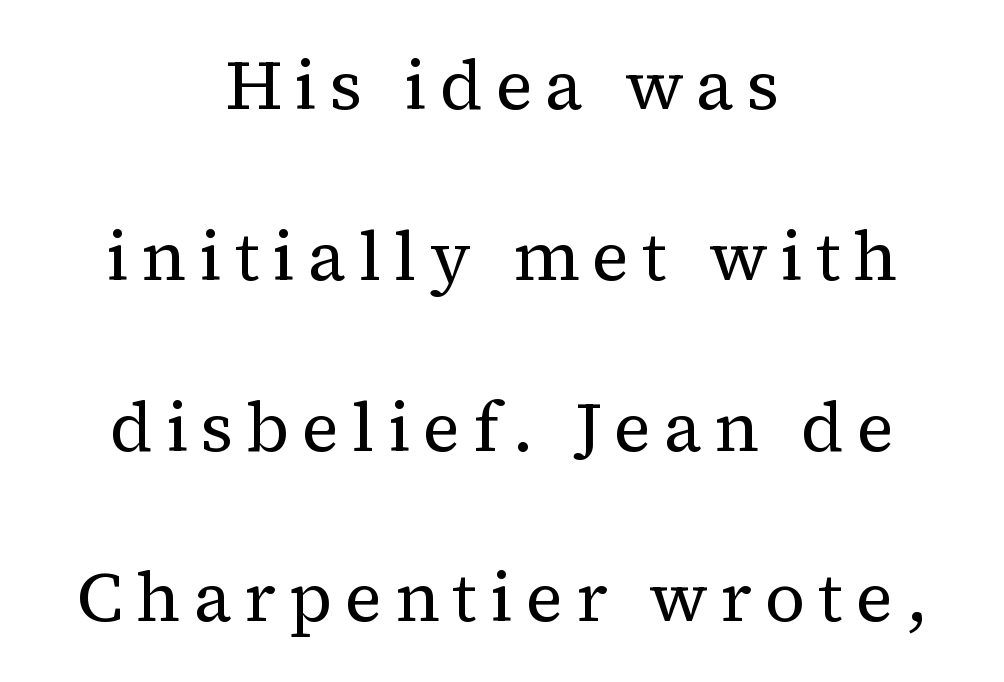
Q: Is the text bold? A: No.
Q: Is the text italic (slanted)? A: No, it is upright.
Q: Is the typeface a serif or a sans-serif typeface? A: Serif.
Q: Is the text underlined? A: No.
Q: How is the paragraph aligned? A: Centered.
Q: Is the spacing between lines tight, normal or loose? A: Loose.
Q: Width (condensed, normal, or wide)? A: Normal.
Q: Stroke contrast? A: Medium.
Q: x-height? A: Medium.
Q: Monospaced? A: No.
